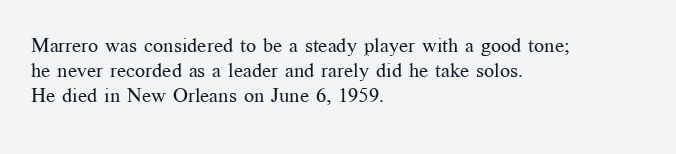
The image shows 20 px text type, upright; set left-aligned, normal line spacing (1.25x), normal letter spacing, not underlined.
